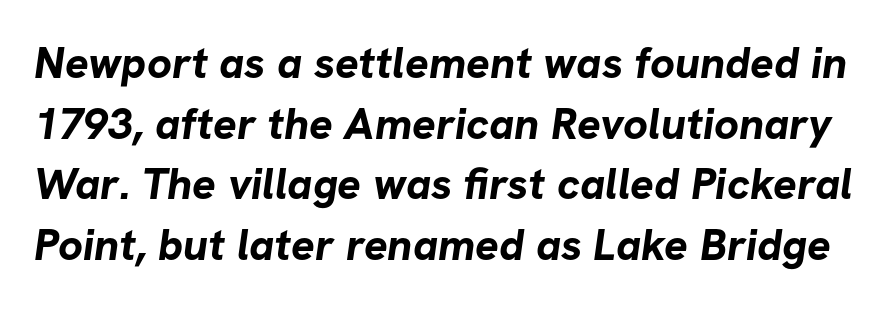
Every letter is thick-stroked: bold, no question. Here the designer chose a conventional face with non-uniform glyph widths. The type family on display is of the sans-serif kind. If you measured baseline to baseline, you'd find a middling distance.
